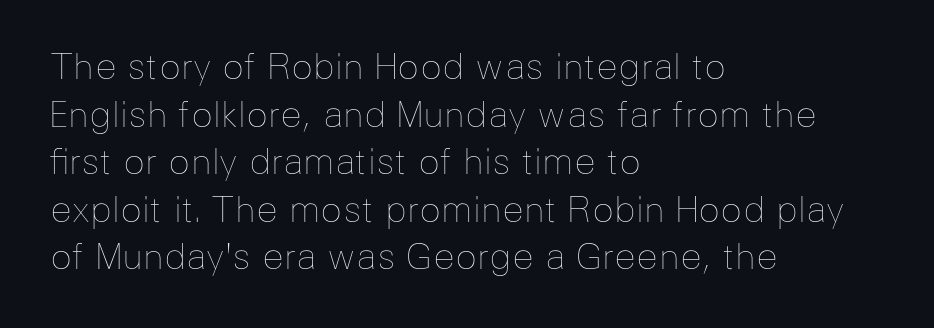
The baseline area is clear. On a weight scale, this lands at 450 or below. Normally led — the rows are evenly, conventionally spaced. Nothing unusual about the tracking: characters are spaced as the font intends.
